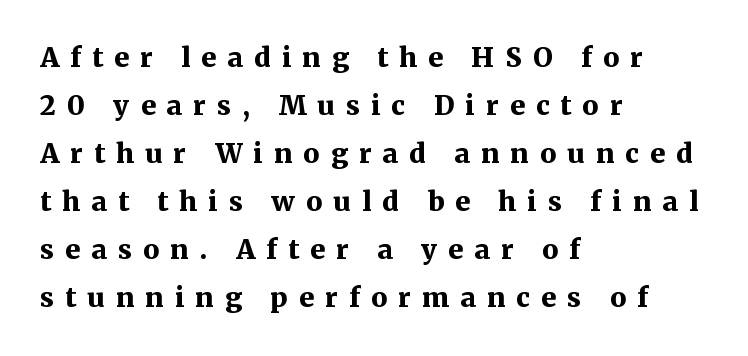
Weight check: bold — yes, fully. Rendered with straight, roman letterforms. Notice how the passage keeps a crisp vertical edge on the left only. Compared with typical body copy, the letter spacing here is much looser.
